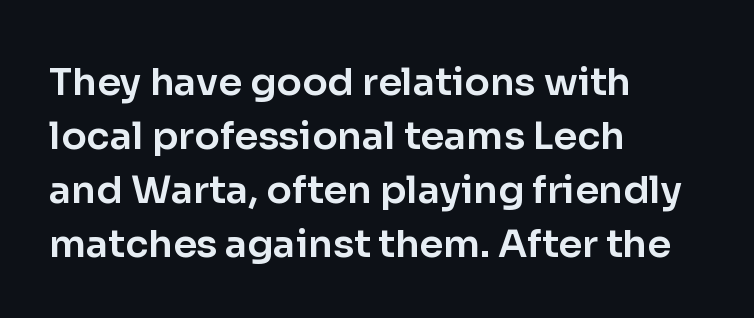
Q: Is the text italic (slanted)? A: No, it is upright.
Q: Is the typeface a serif or a sans-serif typeface? A: Sans-serif.
Q: Is the text underlined? A: No.
Q: How is the paragraph aligned? A: Left-aligned.
Q: Is the spacing between letters normal or unusually wide? A: Normal.
Q: Is the spacing between lines tight, normal or loose? A: Normal.
Q: Width (condensed, normal, or wide)? A: Normal.
Q: Stroke contrast? A: Low.
Q: x-height? A: Medium.
Q: Monospaced? A: No.
